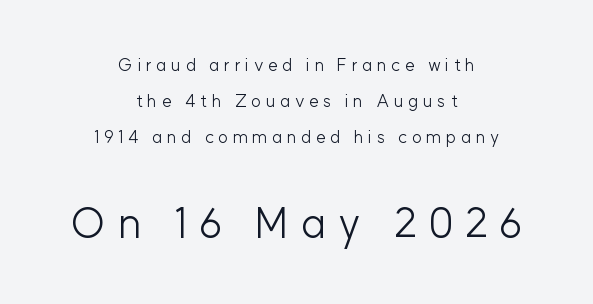
{"serif": "no", "italic": "no", "bold": "no", "weight": "light", "width": "normal", "stroke_contrast": "low", "x_height": "medium", "monospaced": "no", "underline": "no", "align": "center", "line_spacing": "loose", "line_spacing_ratio": 2.13, "letter_spacing": "wide", "letter_spacing_em": 0.28, "larger_block": "second", "size_ratio": 2.47, "glyph_px": 42}
